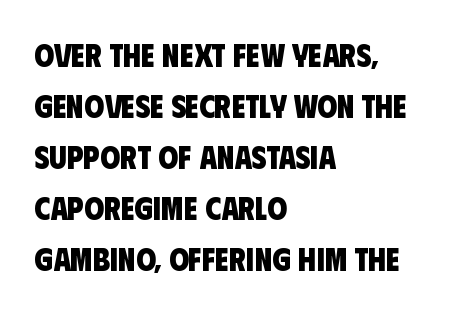
The image shows 32 px heavy, condensed sans-serif type; set left-aligned, normal line spacing (1.59x), normal letter spacing, not underlined; low stroke contrast and a large x-height.
